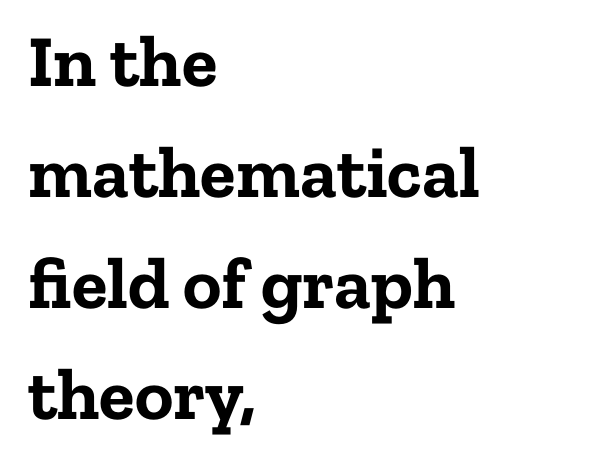
Q: Is the text bold? A: Yes.
Q: Is the text italic (slanted)? A: No, it is upright.
Q: Is the typeface a serif or a sans-serif typeface? A: Serif.
Q: Is the text underlined? A: No.
Q: How is the paragraph aligned? A: Left-aligned.
Q: Is the spacing between letters normal or unusually wide? A: Normal.
Q: Is the spacing between lines tight, normal or loose? A: Normal.
Q: Width (condensed, normal, or wide)? A: Normal.
Q: Stroke contrast? A: Low.
Q: x-height? A: Medium.
Q: Monospaced? A: No.
